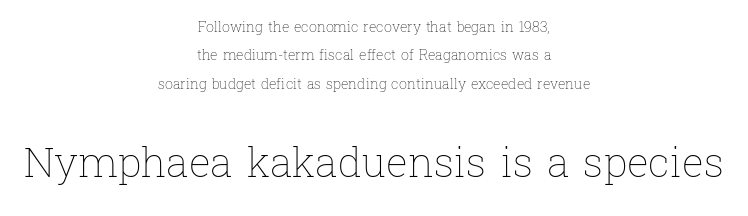
{"italic": "no", "bold": "no", "weight": "thin", "width": "normal", "stroke_contrast": "low", "x_height": "medium", "monospaced": "no", "underline": "no", "align": "center", "line_spacing": "loose", "line_spacing_ratio": 2.02, "letter_spacing": "normal", "letter_spacing_em": 0.0, "larger_block": "second", "size_ratio": 2.93, "glyph_px": 41}
